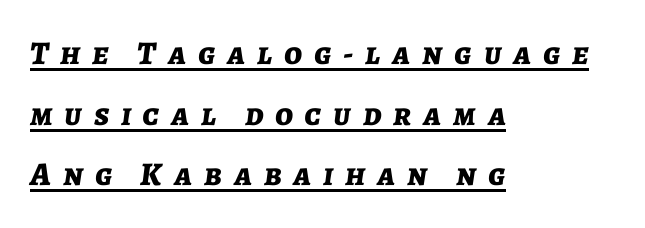
{"italic": "yes", "lean": "right", "slant_degrees": 7, "bold": "yes", "weight": "bold", "width": "normal", "stroke_contrast": "low", "x_height": "medium", "monospaced": "no", "underline": "yes", "align": "left", "line_spacing_ratio": 1.84, "letter_spacing": "wide", "letter_spacing_em": 0.36, "glyph_px": 33}
